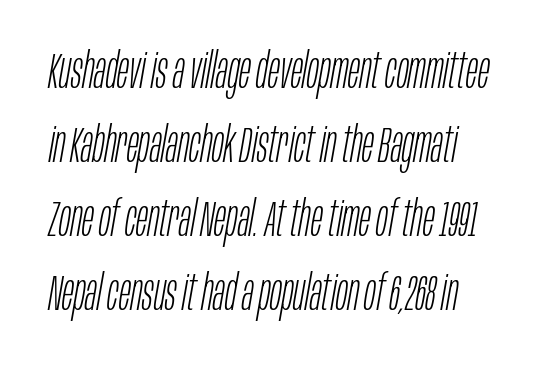
{"italic": "yes", "lean": "right", "slant_degrees": 10, "bold": "no", "weight": "light", "width": "condensed", "stroke_contrast": "low", "x_height": "large", "monospaced": "no", "underline": "no", "align": "left", "line_spacing": "normal", "line_spacing_ratio": 1.51, "letter_spacing": "normal", "letter_spacing_em": 0.0, "glyph_px": 49}
